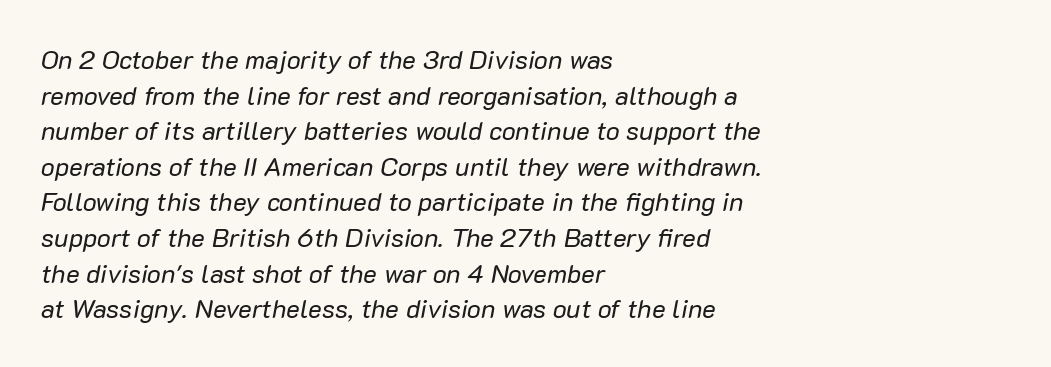
{"italic": "yes", "lean": "right", "slant_degrees": 10, "bold": "no", "underline": "no", "align": "left", "line_spacing": "normal", "line_spacing_ratio": 1.37, "letter_spacing": "normal", "letter_spacing_em": 0.0, "glyph_px": 26}
